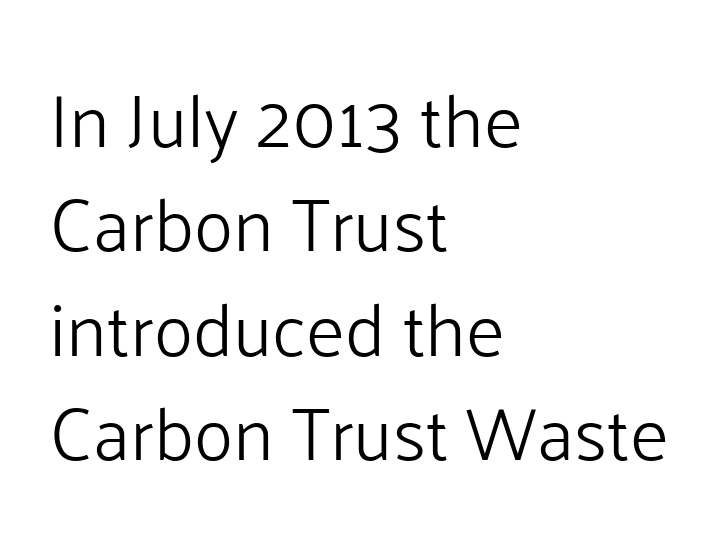
The image shows 74 px light sans-serif type, upright; set left-aligned, normal line spacing (1.41x), normal letter spacing, not underlined; low stroke contrast and a medium x-height.
